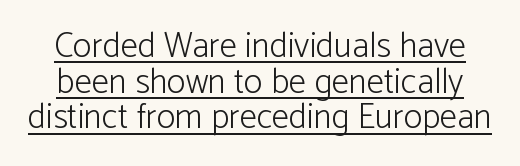
{"serif": "no", "italic": "no", "bold": "no", "weight": "light", "width": "normal", "stroke_contrast": "low", "x_height": "medium", "monospaced": "no", "underline": "yes", "line_spacing": "tight", "line_spacing_ratio": 1.02, "letter_spacing": "normal", "letter_spacing_em": 0.0, "glyph_px": 35}
